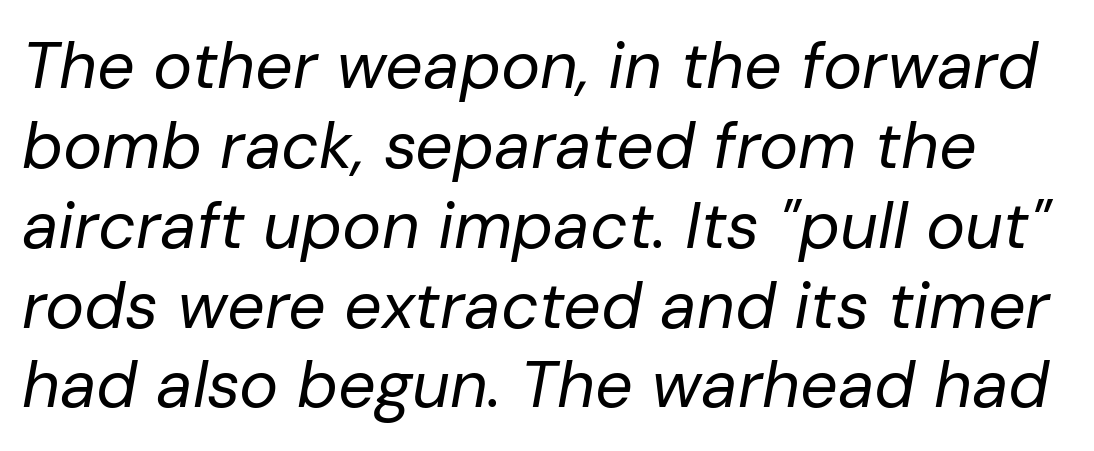
Q: Is the text bold? A: No.
Q: Is the text italic (slanted)? A: Yes, it leans right by about 10 degrees.
Q: Is the text underlined? A: No.
Q: Is the spacing between letters normal or unusually wide? A: Normal.
Q: Width (condensed, normal, or wide)? A: Normal.
Q: Stroke contrast? A: Low.
Q: x-height? A: Medium.
Q: Monospaced? A: No.
